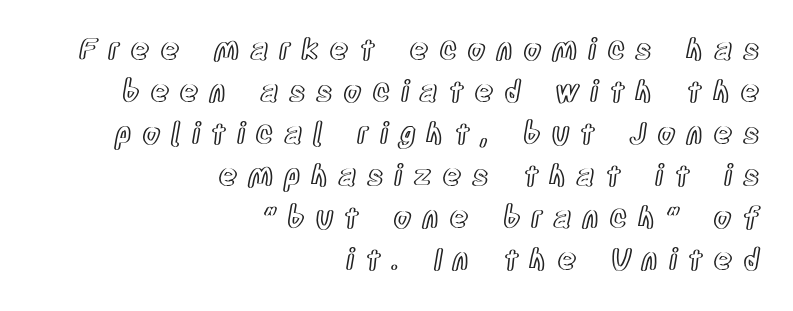
Q: Is the text italic (slanted)? A: Yes.
Q: Is the text underlined? A: No.
Q: How is the paragraph aligned? A: Right-aligned.
Q: Is the spacing between letters normal or unusually wide? A: Unusually wide.
Q: Is the spacing between lines tight, normal or loose? A: Normal.
Q: Width (condensed, normal, or wide)? A: Condensed.
Q: x-height? A: Large.
Q: Monospaced? A: No.
